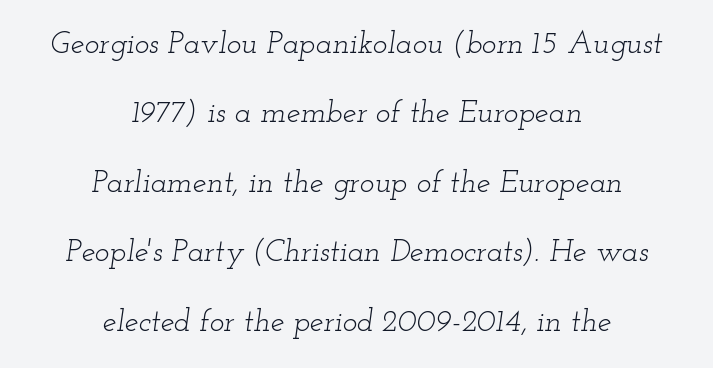
{"serif": "yes", "italic": "yes", "lean": "right", "slant_degrees": 12, "bold": "no", "weight": "light", "width": "wide", "stroke_contrast": "low", "x_height": "small", "monospaced": "no", "underline": "no", "align": "center", "line_spacing": "loose", "line_spacing_ratio": 2.24, "letter_spacing": "normal", "letter_spacing_em": 0.0, "glyph_px": 31}
